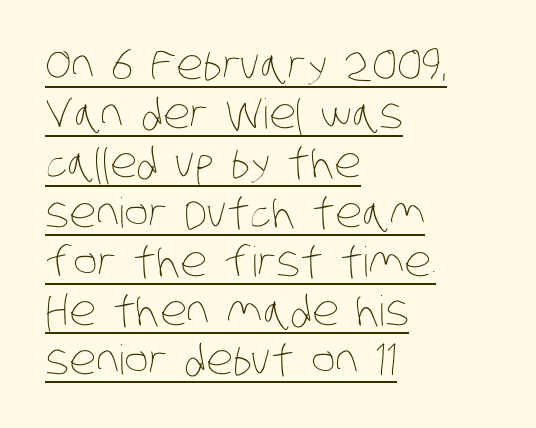
Heaviness? Minimal to ordinary, like unemphasized prose. Underlined type. The letters advance in unequal steps, a hallmark of proportional type. These lines are set flush left with a ragged right edge. This rendering leaves character spacing at its baseline value.
